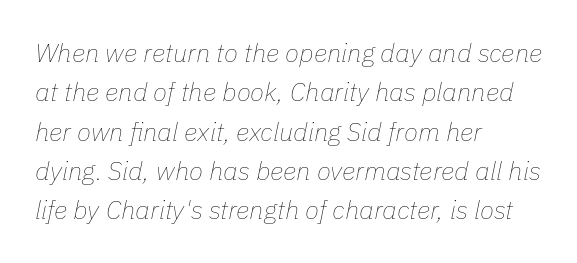
A normal amount of white space separates one row of letters from the next. Italic? Definitely — the glyphs are oblique. This sample is left-justified, so line endings fall wherever the words run out. The typeface has the unassuming heft of standard copy or less.
